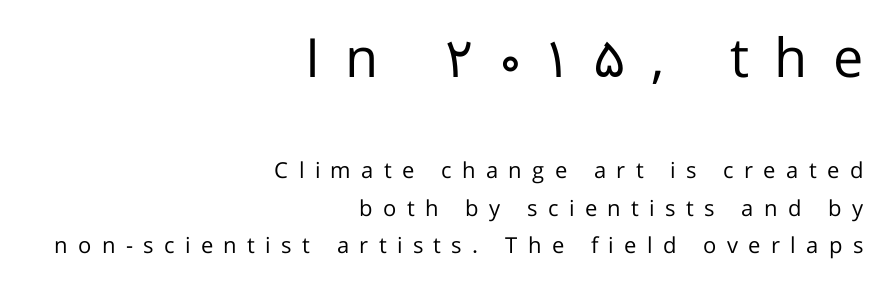
{"serif": "no", "italic": "no", "bold": "no", "weight": "regular", "width": "normal", "stroke_contrast": "low", "x_height": "medium", "monospaced": "no", "underline": "no", "align": "right", "line_spacing": "normal", "line_spacing_ratio": 1.69, "letter_spacing": "wide", "letter_spacing_em": 0.47, "larger_block": "first", "size_ratio": 2.45, "glyph_px": 54}
